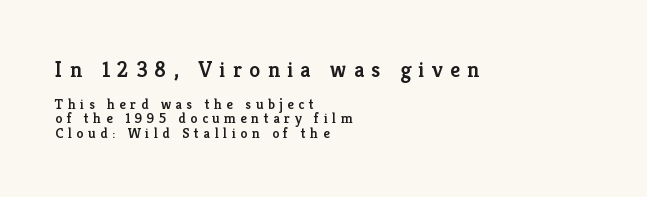
Q: Is the text bold? A: Semi-bold.
Q: Is the text italic (slanted)? A: No, it is upright.
Q: Is the text underlined? A: No.
Q: How is the paragraph aligned? A: Left-aligned.
Q: Is the spacing between letters normal or unusually wide? A: Unusually wide.
Q: Is the spacing between lines tight, normal or loose? A: Tight.
Q: Which block of text is set in a larger size, the first (top) or the second (bottom)? A: The first (top) one.
